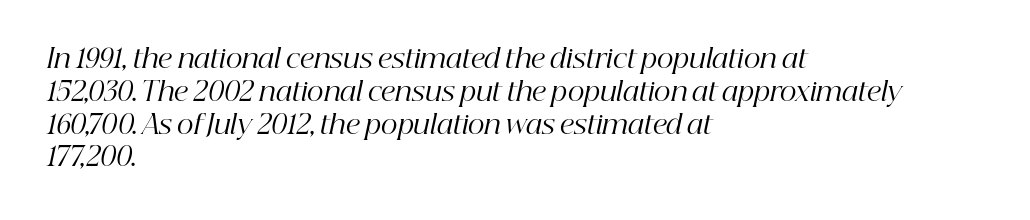
The image shows 26 px text type, italic (leaning right); set left-aligned, normal line spacing (1.26x), normal letter spacing, not underlined.
